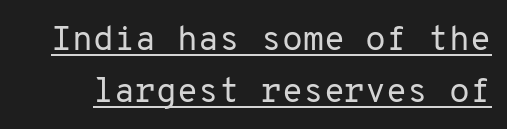
Q: Is the text bold? A: No.
Q: Is the text italic (slanted)? A: No, it is upright.
Q: Is the typeface a serif or a sans-serif typeface? A: Sans-serif.
Q: Is the text underlined? A: Yes.
Q: Is the spacing between letters normal or unusually wide? A: Normal.
Q: Is the spacing between lines tight, normal or loose? A: Normal.
Q: Width (condensed, normal, or wide)? A: Normal.
Q: Stroke contrast? A: Low.
Q: x-height? A: Medium.
Q: Monospaced? A: Yes.
